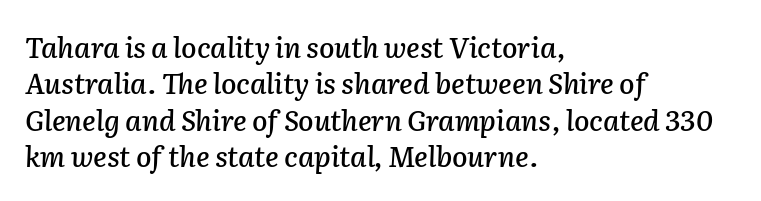
Q: Is the text italic (slanted)? A: Yes, it leans right by about 2 degrees.
Q: Is the text underlined? A: No.
Q: How is the paragraph aligned? A: Left-aligned.
Q: Is the spacing between letters normal or unusually wide? A: Normal.
Q: Is the spacing between lines tight, normal or loose? A: Normal.
Q: Width (condensed, normal, or wide)? A: Normal.
Q: Stroke contrast? A: Low.
Q: x-height? A: Medium.
Q: Monospaced? A: No.
